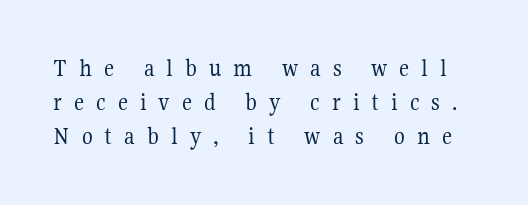
The image shows 25 px text type, upright; set normal line spacing (1.37x), unusually wide letter spacing (+0.48 em), not underlined.
